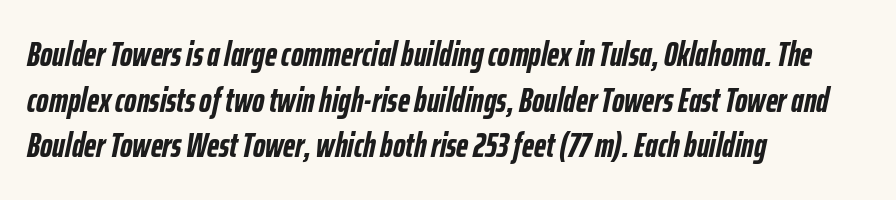
The image shows 34 px semibold, condensed type, italic (leaning right); set left-aligned, normal line spacing (1.34x), normal letter spacing, not underlined; low stroke contrast and a medium x-height.
